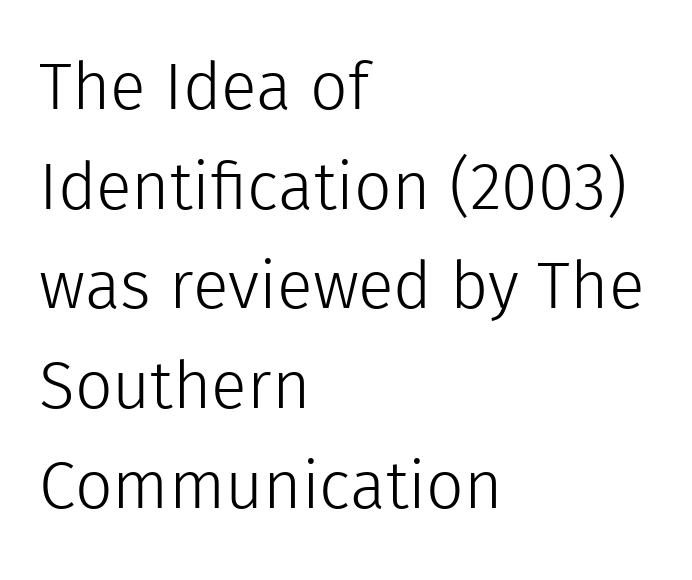
{"serif": "no", "italic": "no", "bold": "no", "weight": "light", "width": "normal", "x_height": "medium", "monospaced": "no", "underline": "no", "align": "left", "line_spacing": "normal", "line_spacing_ratio": 1.51, "letter_spacing": "normal", "letter_spacing_em": 0.0, "glyph_px": 66}
